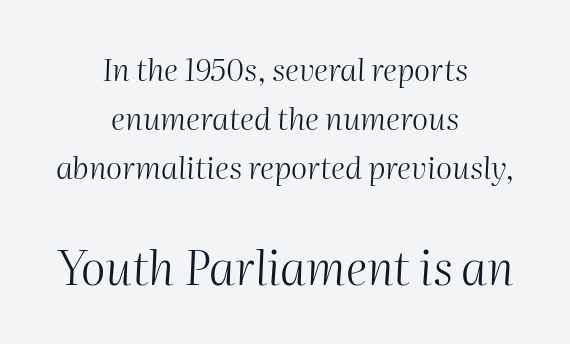
The lower block of text is set noticeably larger than the block above it. One-word summary of the alignment: center. The typesetting does not lean heavy: it is not bold. Whoever set this chose a conventional vertical rhythm. You could not count columns in this text — the font is proportionally spaced. In terms of posture, this sample is oblique.
